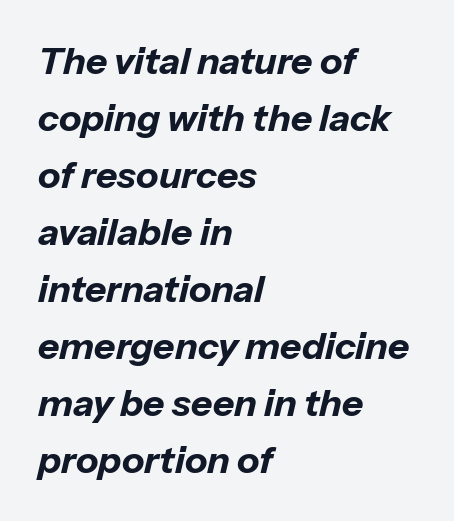
Q: Is the text bold? A: Yes.
Q: Is the text italic (slanted)? A: Yes, it leans right by about 13 degrees.
Q: Is the text underlined? A: No.
Q: How is the paragraph aligned? A: Left-aligned.
Q: Is the spacing between letters normal or unusually wide? A: Normal.
Q: Is the spacing between lines tight, normal or loose? A: Normal.
Q: Width (condensed, normal, or wide)? A: Normal.
Q: Stroke contrast? A: Low.
Q: x-height? A: Medium.
Q: Monospaced? A: No.
